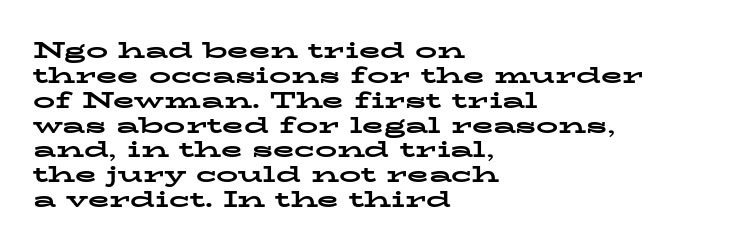
Q: Is the text bold? A: Yes.
Q: Is the text italic (slanted)? A: No, it is upright.
Q: Is the text underlined? A: No.
Q: How is the paragraph aligned? A: Left-aligned.
Q: Is the spacing between letters normal or unusually wide? A: Normal.
Q: Is the spacing between lines tight, normal or loose? A: Tight.
